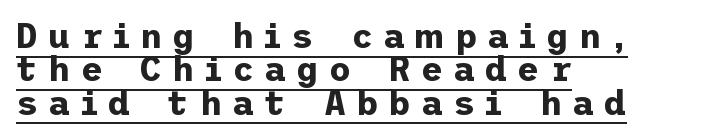
The image shows 34 px bold sans-serif type, upright; set left-aligned, tight line spacing (0.98x), unusually wide letter spacing (+0.3 em), underlined; low stroke contrast and a medium x-height.
